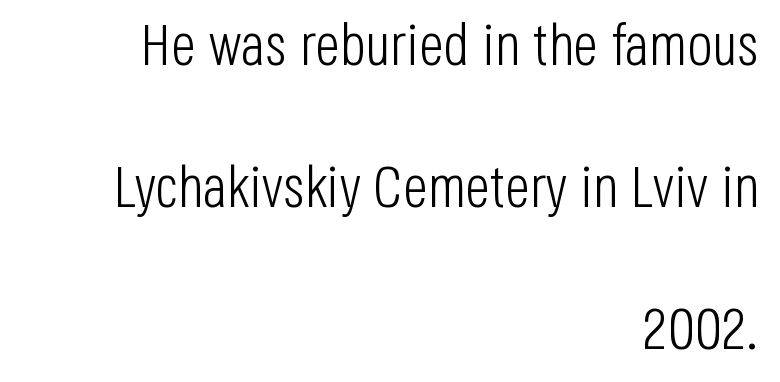
The image shows 59 px light, condensed sans-serif type, upright; set right-aligned, loose line spacing (2.41x), normal letter spacing, not underlined; low stroke contrast and a large x-height.
